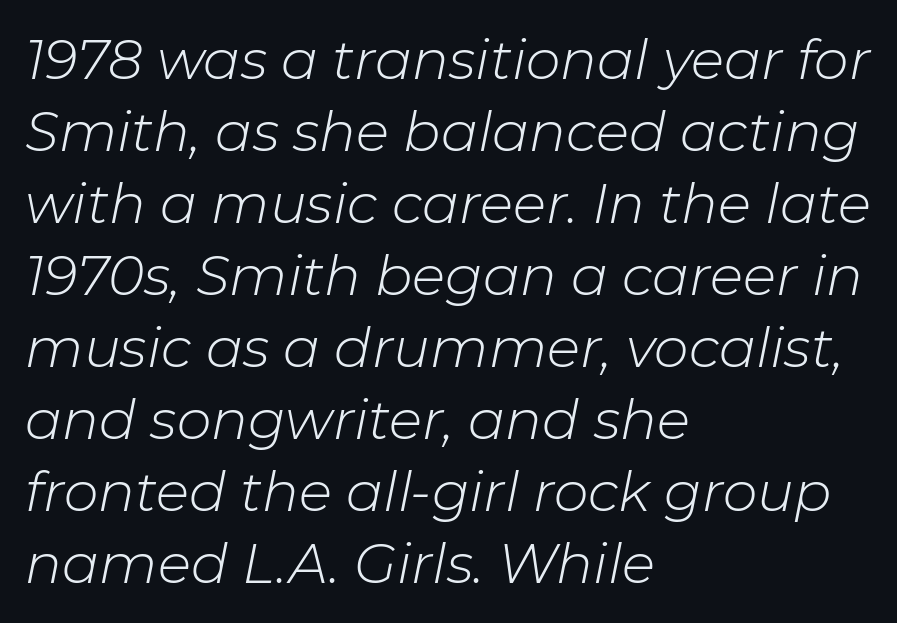
Q: Is the text bold? A: No.
Q: Is the text italic (slanted)? A: Yes, it leans right by about 11 degrees.
Q: Is the text underlined? A: No.
Q: How is the paragraph aligned? A: Left-aligned.
Q: Is the spacing between letters normal or unusually wide? A: Normal.
Q: Is the spacing between lines tight, normal or loose? A: Normal.
Q: Width (condensed, normal, or wide)? A: Normal.
Q: Stroke contrast? A: Low.
Q: x-height? A: Medium.
Q: Monospaced? A: No.
